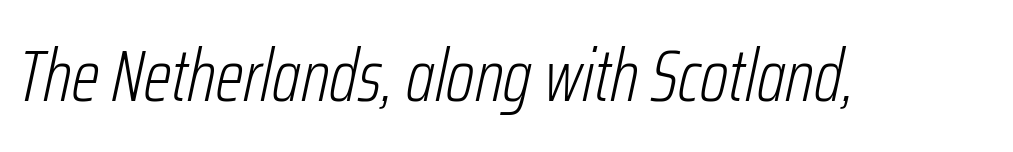
Q: Is the text bold? A: No.
Q: Is the text italic (slanted)? A: Yes, it leans right by about 12 degrees.
Q: Is the text underlined? A: No.
Q: Is the spacing between letters normal or unusually wide? A: Normal.
Q: Width (condensed, normal, or wide)? A: Condensed.
Q: Stroke contrast? A: Low.
Q: x-height? A: Medium.
Q: Monospaced? A: No.
